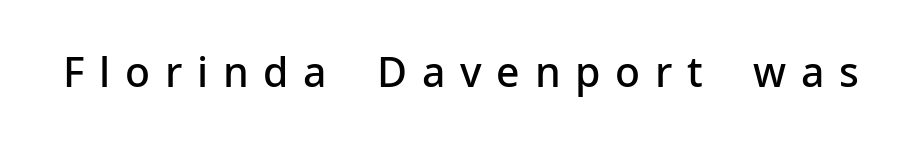
The image shows 41 px semibold sans-serif type, upright; set unusually wide letter spacing (+0.36 em), not underlined; low stroke contrast and a medium x-height.
